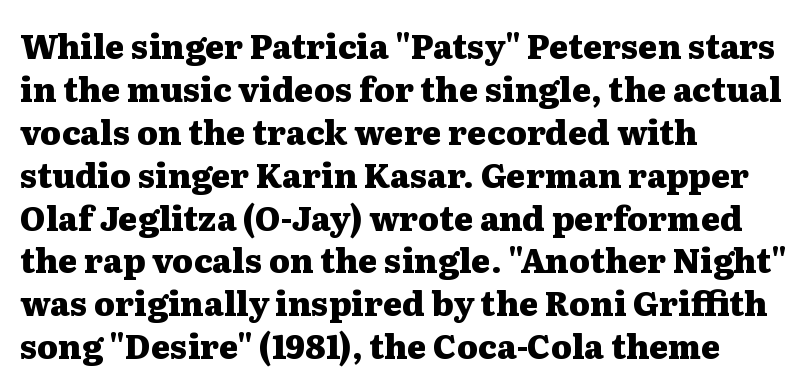
The image shows 33 px heavy, wide serif type, upright; set left-aligned, normal line spacing (1.3x), normal letter spacing, not underlined; medium stroke contrast and a medium x-height.
